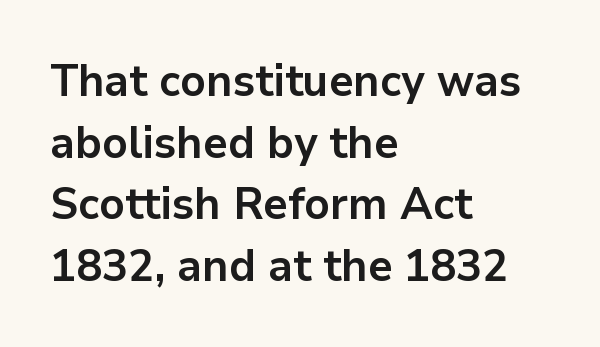
Q: Is the text bold? A: Yes.
Q: Is the text italic (slanted)? A: No, it is upright.
Q: Is the typeface a serif or a sans-serif typeface? A: Sans-serif.
Q: Is the text underlined? A: No.
Q: How is the paragraph aligned? A: Left-aligned.
Q: Is the spacing between letters normal or unusually wide? A: Normal.
Q: Is the spacing between lines tight, normal or loose? A: Normal.
Q: Width (condensed, normal, or wide)? A: Normal.
Q: Stroke contrast? A: Low.
Q: x-height? A: Medium.
Q: Monospaced? A: No.
